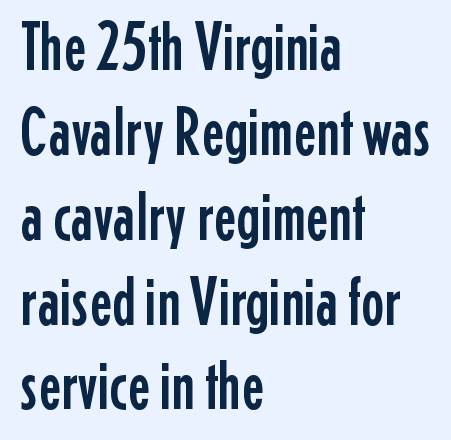
{"serif": "no", "italic": "no", "width": "condensed", "stroke_contrast": "low", "x_height": "medium", "monospaced": "no", "underline": "no", "align": "left", "line_spacing_ratio": 1.23, "letter_spacing": "normal", "letter_spacing_em": 0.0, "glyph_px": 69}
